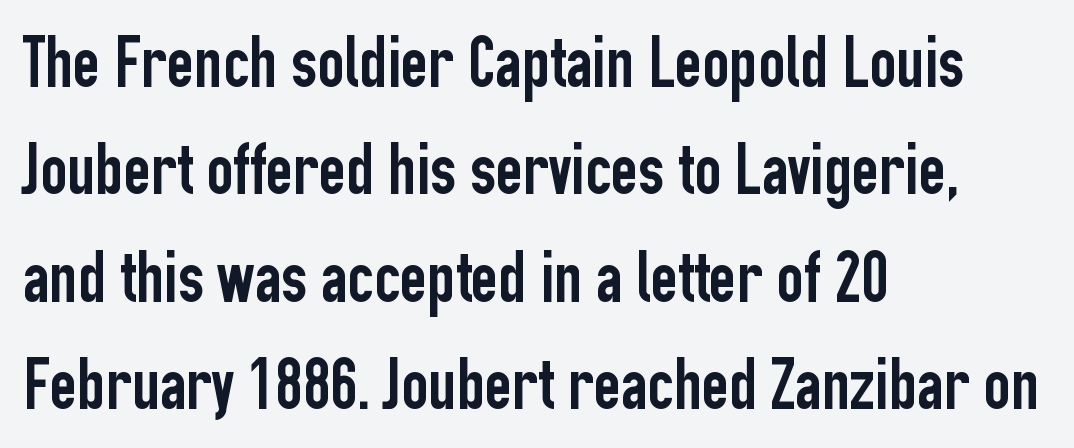
{"serif": "no", "italic": "no", "width": "condensed", "stroke_contrast": "low", "x_height": "medium", "monospaced": "no", "underline": "no", "align": "left", "line_spacing": "normal", "line_spacing_ratio": 1.45, "letter_spacing": "normal", "letter_spacing_em": 0.0, "glyph_px": 74}
